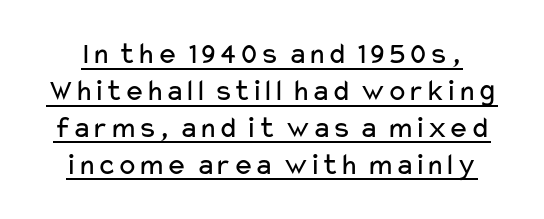
Q: Is the text bold? A: No.
Q: Is the text italic (slanted)? A: No, it is upright.
Q: Is the typeface a serif or a sans-serif typeface? A: Sans-serif.
Q: Is the text underlined? A: Yes.
Q: Is the spacing between letters normal or unusually wide? A: Normal.
Q: Width (condensed, normal, or wide)? A: Wide.
Q: Stroke contrast? A: Low.
Q: x-height? A: Medium.
Q: Monospaced? A: No.
